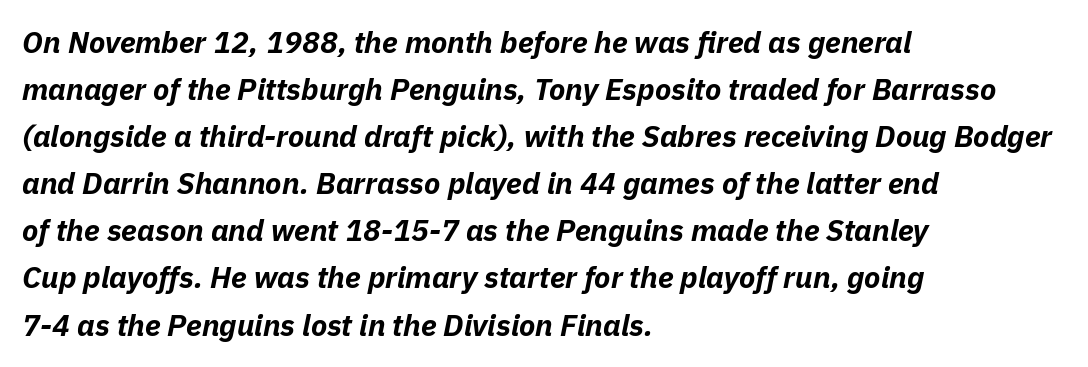
Think of a printed novel: that variable character pitch is what you see here. The foot of each line stays bare and open. Look at the stroke-to-counter ratio: heavy, a bold. Each line starts at the same left margin while the right side varies.
